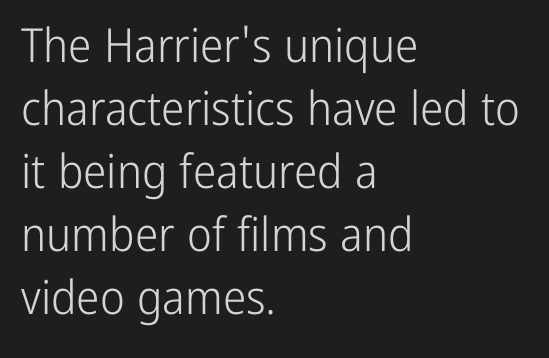
Q: Is the text bold? A: No.
Q: Is the text italic (slanted)? A: No, it is upright.
Q: Is the typeface a serif or a sans-serif typeface? A: Sans-serif.
Q: Is the text underlined? A: No.
Q: How is the paragraph aligned? A: Left-aligned.
Q: Is the spacing between letters normal or unusually wide? A: Normal.
Q: Is the spacing between lines tight, normal or loose? A: Normal.
Q: Width (condensed, normal, or wide)? A: Condensed.
Q: Stroke contrast? A: Low.
Q: x-height? A: Medium.
Q: Monospaced? A: No.
